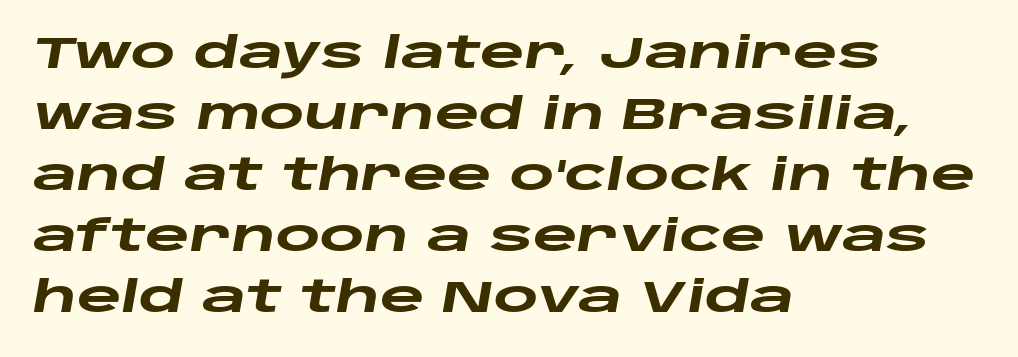
The image shows 43 px heavy, wide type, italic (leaning right); set left-aligned, normal line spacing (1.42x), normal letter spacing, not underlined; low stroke contrast and a large x-height.
